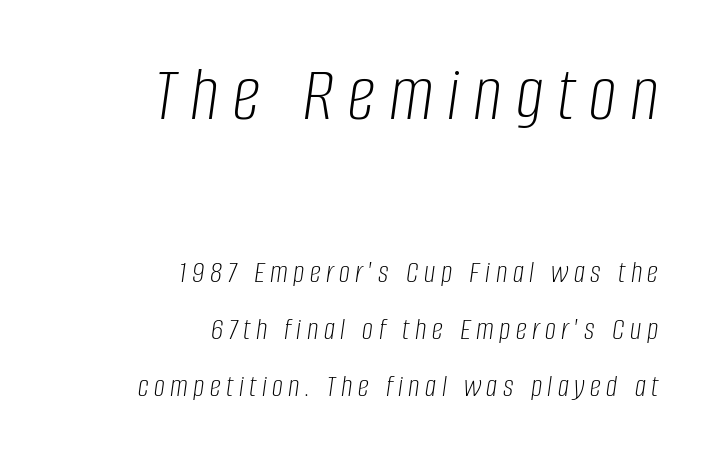
{"italic": "yes", "lean": "right", "slant_degrees": 8, "bold": "no", "weight": "light", "width": "condensed", "stroke_contrast": "low", "x_height": "large", "monospaced": "no", "underline": "no", "align": "right", "line_spacing_ratio": 1.84, "larger_block": "first", "size_ratio": 2.52, "glyph_px": 78}
